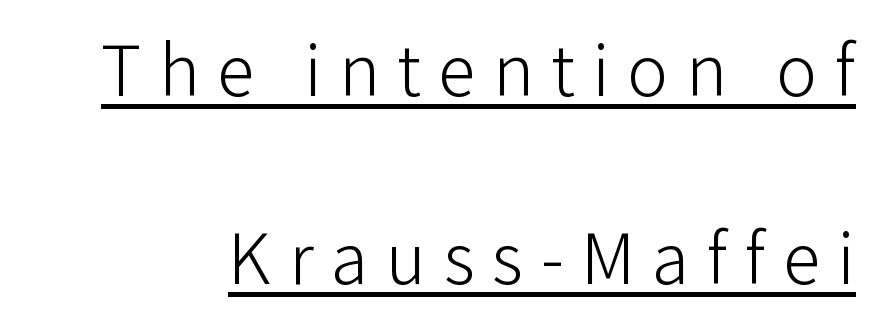
Spacing verdict: proportional, widths tailored to each character. Examine the stroke ends and you'll find no serifs. Letter spacing: wide. A continuous stroke trails under the words, as in a hyperlink.
